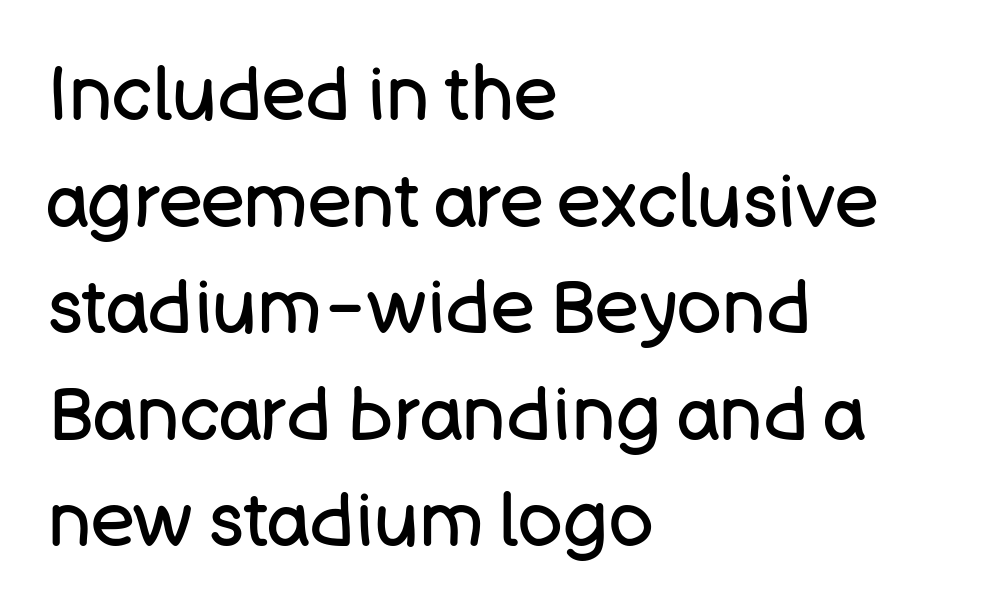
Ink coverage per letter is moderate at most. The glyphs in this specimen are sans serif. Character widths vary here, with narrow letters taking less room than wide ones. Baseline-to-baseline distance is the conventional proportion of letter height. The foot of each line stays bare and open.
